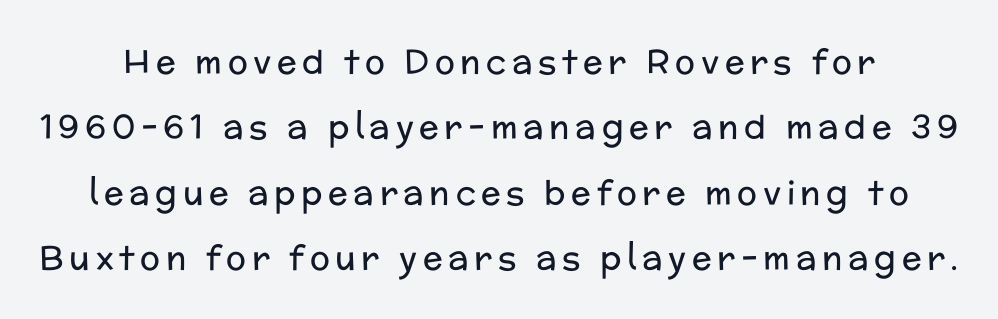
{"serif": "no", "italic": "no", "bold": "no", "weight": "regular", "width": "normal", "stroke_contrast": "low", "x_height": "medium", "monospaced": "no", "underline": "no", "line_spacing": "loose", "line_spacing_ratio": 1.98, "glyph_px": 33}
